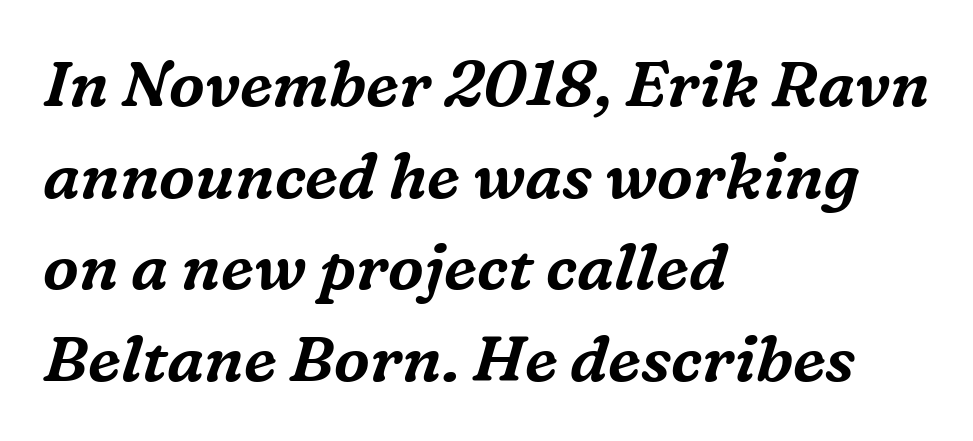
{"serif": "yes", "italic": "yes", "lean": "right", "slant_degrees": 16, "width": "normal", "stroke_contrast": "medium", "x_height": "medium", "monospaced": "no", "underline": "no", "align": "left", "line_spacing": "normal", "line_spacing_ratio": 1.43, "letter_spacing": "normal", "letter_spacing_em": 0.0, "glyph_px": 64}
